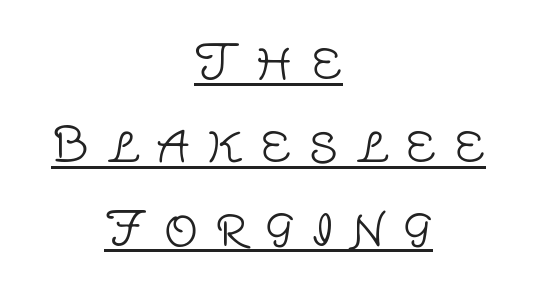
{"serif": "no", "bold": "no", "weight": "light", "width": "normal", "stroke_contrast": "low", "x_height": "large", "monospaced": "no", "underline": "yes", "align": "center", "line_spacing_ratio": 1.73, "letter_spacing": "wide", "letter_spacing_em": 0.36, "glyph_px": 48}
